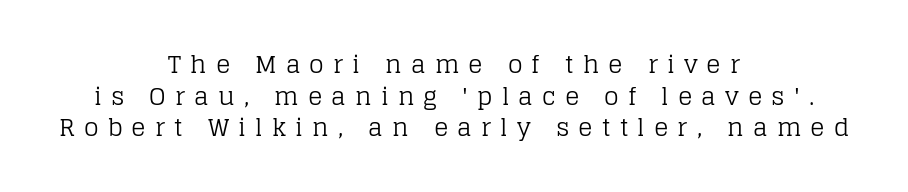
{"italic": "no", "bold": "no", "underline": "no", "align": "center", "line_spacing": "normal", "line_spacing_ratio": 1.32, "letter_spacing": "wide", "letter_spacing_em": 0.38, "glyph_px": 24}
